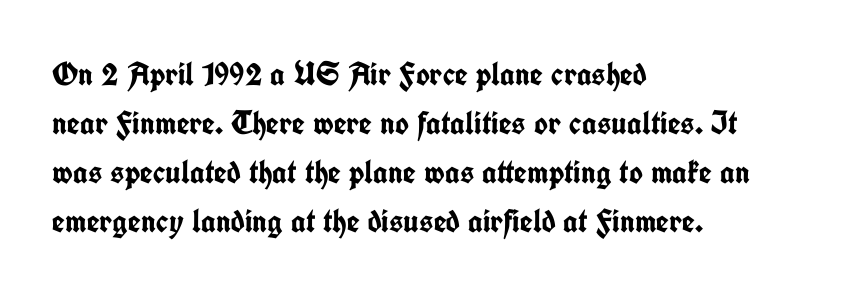
Any mark beneath the type? The region is blank. This sample is left-justified, so line endings fall wherever the words run out. The designer went with a sans here, leaving each stem footless. Vertically, the passage feels balanced, rows spaced as you'd expect. The letters advance in unequal steps, a hallmark of proportional type. Tracking value appears to be zero — textbook default spacing.
